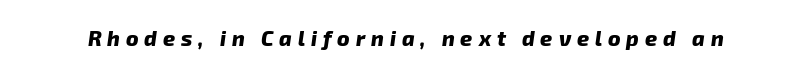
Q: Is the text bold? A: Yes.
Q: Is the text italic (slanted)? A: Yes, it leans right by about 8 degrees.
Q: Is the text underlined? A: No.
Q: Is the spacing between letters normal or unusually wide? A: Unusually wide.
